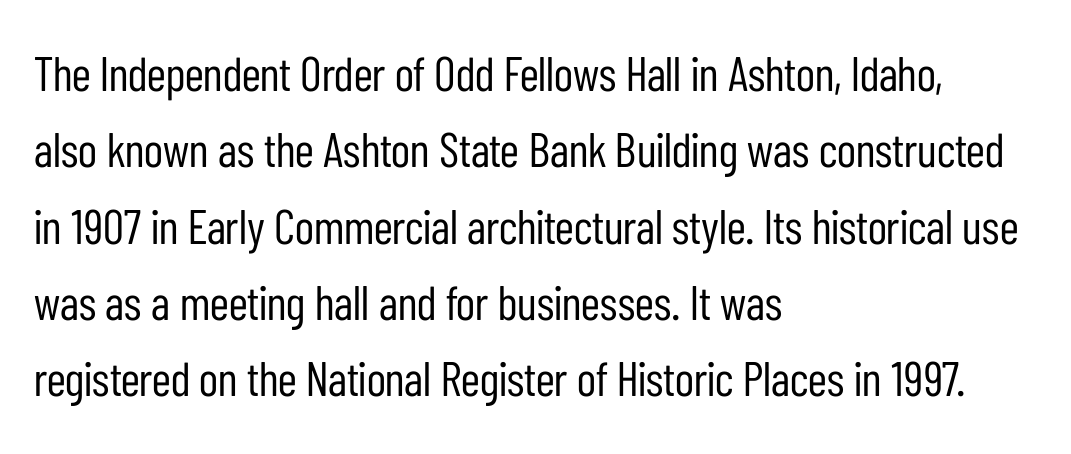
Q: Is the text bold? A: No.
Q: Is the text italic (slanted)? A: No, it is upright.
Q: Is the typeface a serif or a sans-serif typeface? A: Sans-serif.
Q: Is the text underlined? A: No.
Q: How is the paragraph aligned? A: Left-aligned.
Q: Is the spacing between letters normal or unusually wide? A: Normal.
Q: Is the spacing between lines tight, normal or loose? A: Normal.
Q: Width (condensed, normal, or wide)? A: Condensed.
Q: Stroke contrast? A: Low.
Q: x-height? A: Medium.
Q: Monospaced? A: No.
